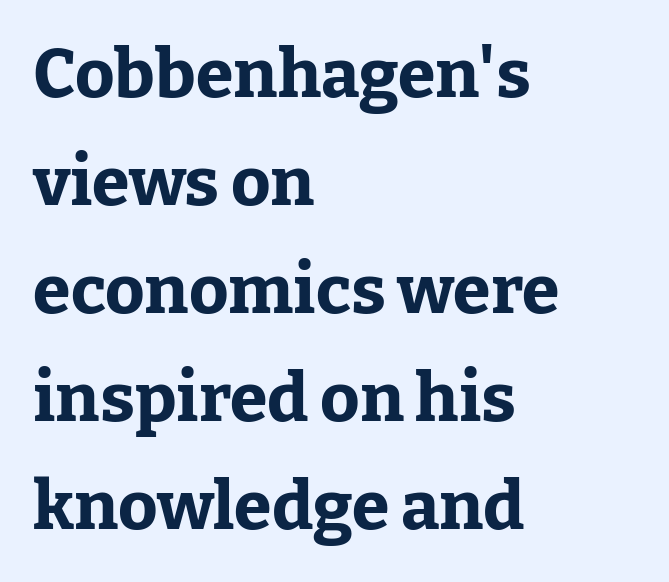
The image shows 68 px bold serif type, upright; set left-aligned, normal line spacing (1.59x), normal letter spacing, not underlined; low stroke contrast and a medium x-height.
